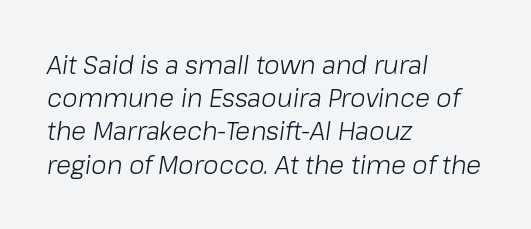
Q: Is the text bold? A: No.
Q: Is the text italic (slanted)? A: Yes, it leans right by about 8 degrees.
Q: Is the text underlined? A: No.
Q: How is the paragraph aligned? A: Left-aligned.
Q: Is the spacing between letters normal or unusually wide? A: Normal.
Q: Is the spacing between lines tight, normal or loose? A: Normal.
